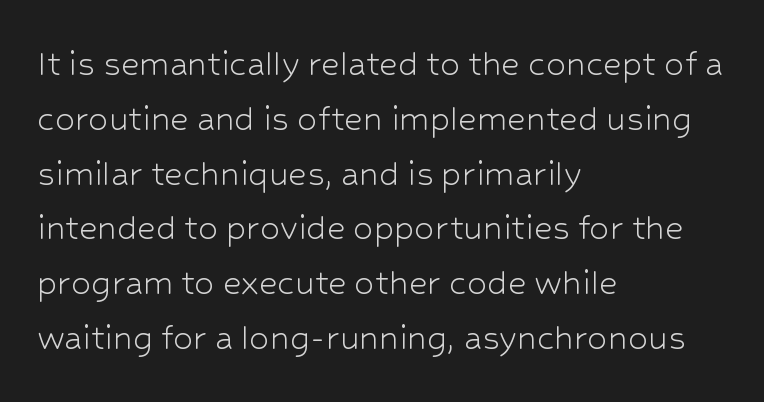
Upright lettering throughout. Unmarked baselines from the first word to the last. Is this a fixed-width face? No — the glyphs have proportional, varying widths. The type is set solid horizontally, with unmodified tracking.
